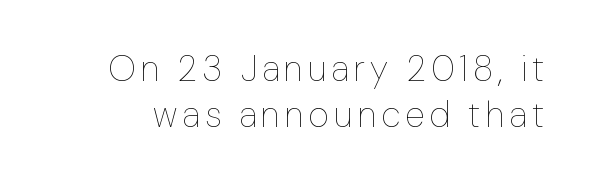
A normal amount of white space separates one row of letters from the next. The baseline area is clear. Ordinary non-slanted type is in use. Summary of weight: not heavy and not bold. Varying glyph widths throughout — classic text-font behaviour.
